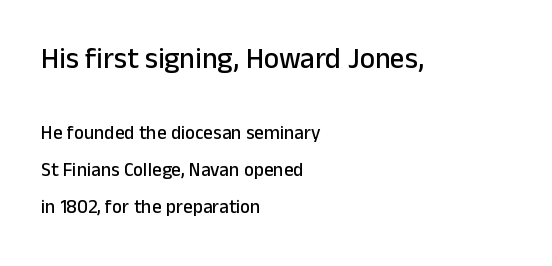
The image shows 29 px sans-serif type, upright; set left-aligned, loose line spacing (1.95x), normal letter spacing, not underlined; the first (top) block is 1.53x larger; low stroke contrast and a medium x-height.
